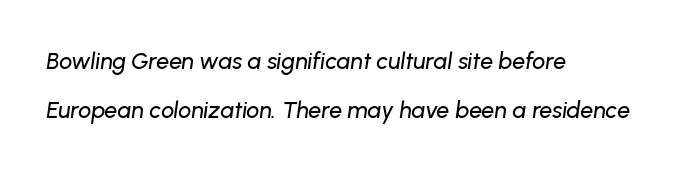
Q: Is the text italic (slanted)? A: Yes, it leans right by about 8 degrees.
Q: Is the text underlined? A: No.
Q: How is the paragraph aligned? A: Left-aligned.
Q: Is the spacing between letters normal or unusually wide? A: Normal.
Q: Is the spacing between lines tight, normal or loose? A: Loose.
